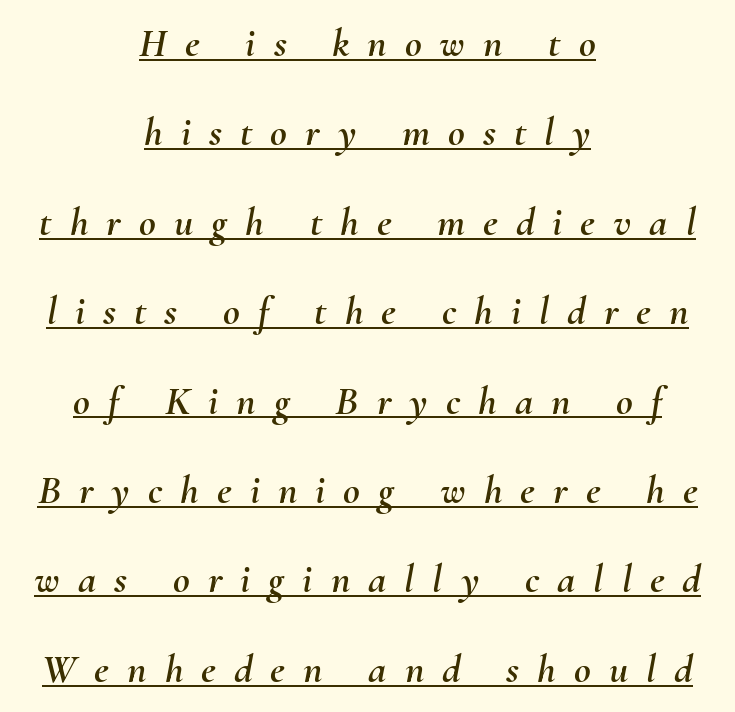
Q: Is the text italic (slanted)? A: Yes, it leans right by about 10 degrees.
Q: Is the text underlined? A: Yes.
Q: How is the paragraph aligned? A: Centered.
Q: Is the spacing between letters normal or unusually wide? A: Unusually wide.
Q: Is the spacing between lines tight, normal or loose? A: Loose.
Q: Width (condensed, normal, or wide)? A: Normal.
Q: Stroke contrast? A: Medium.
Q: x-height? A: Small.
Q: Monospaced? A: No.
